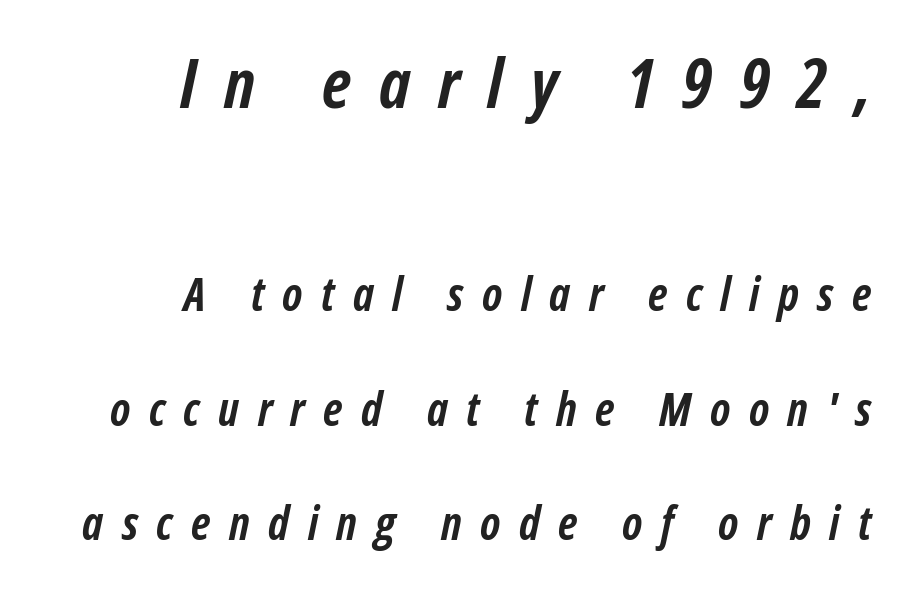
Q: Is the text bold? A: Yes.
Q: Is the text italic (slanted)? A: Yes, it leans right by about 12 degrees.
Q: Is the text underlined? A: No.
Q: How is the paragraph aligned? A: Right-aligned.
Q: Is the spacing between letters normal or unusually wide? A: Unusually wide.
Q: Is the spacing between lines tight, normal or loose? A: Loose.
Q: Which block of text is set in a larger size, the first (top) or the second (bottom)? A: The first (top) one.
Q: Width (condensed, normal, or wide)? A: Condensed.
Q: Stroke contrast? A: Low.
Q: x-height? A: Medium.
Q: Monospaced? A: No.
